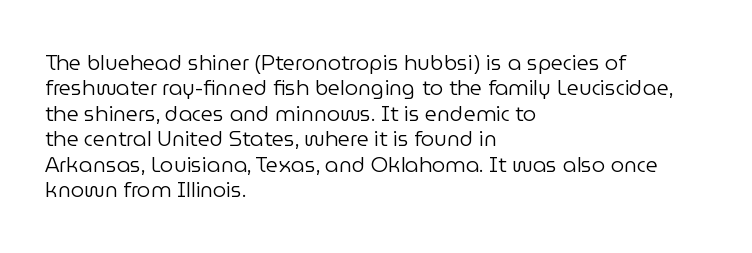
Q: Is the text bold? A: No.
Q: Is the text italic (slanted)? A: No, it is upright.
Q: Is the text underlined? A: No.
Q: How is the paragraph aligned? A: Left-aligned.
Q: Is the spacing between letters normal or unusually wide? A: Normal.
